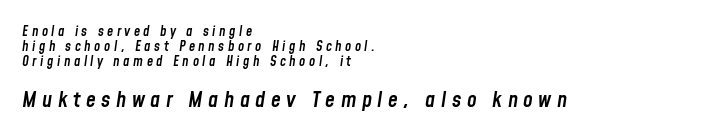
Q: Is the text bold? A: Semi-bold.
Q: Is the text italic (slanted)? A: Yes, it leans right by about 8 degrees.
Q: Is the text underlined? A: No.
Q: How is the paragraph aligned? A: Left-aligned.
Q: Is the spacing between letters normal or unusually wide? A: Unusually wide.
Q: Is the spacing between lines tight, normal or loose? A: Tight.
Q: Which block of text is set in a larger size, the first (top) or the second (bottom)? A: The second (bottom) one.
